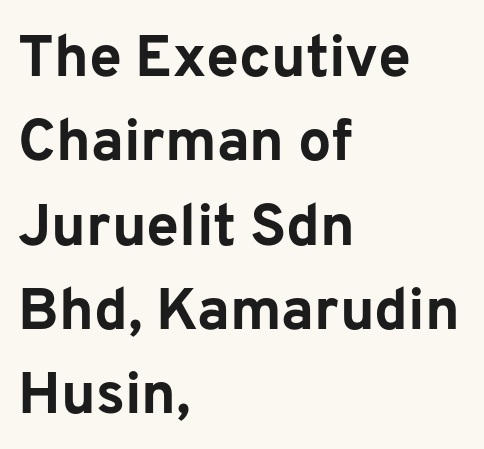
Q: Is the text bold? A: Yes.
Q: Is the text italic (slanted)? A: No, it is upright.
Q: Is the typeface a serif or a sans-serif typeface? A: Sans-serif.
Q: Is the text underlined? A: No.
Q: How is the paragraph aligned? A: Left-aligned.
Q: Is the spacing between letters normal or unusually wide? A: Normal.
Q: Is the spacing between lines tight, normal or loose? A: Normal.
Q: Width (condensed, normal, or wide)? A: Normal.
Q: Stroke contrast? A: Low.
Q: x-height? A: Medium.
Q: Monospaced? A: No.
